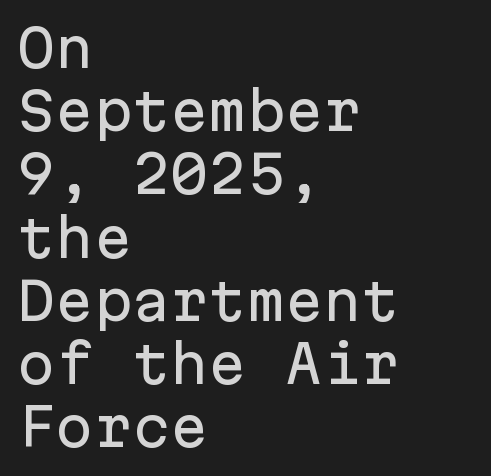
Q: Is the text italic (slanted)? A: No, it is upright.
Q: Is the typeface a serif or a sans-serif typeface? A: Sans-serif.
Q: Is the text underlined? A: No.
Q: How is the paragraph aligned? A: Left-aligned.
Q: Is the spacing between letters normal or unusually wide? A: Normal.
Q: Width (condensed, normal, or wide)? A: Normal.
Q: Stroke contrast? A: Low.
Q: x-height? A: Medium.
Q: Monospaced? A: Yes.
